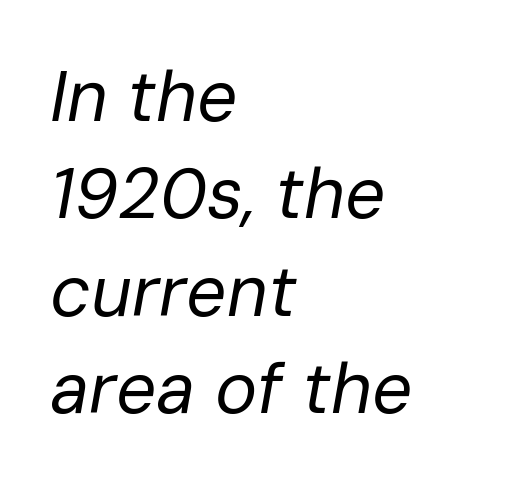
Q: Is the text bold? A: No.
Q: Is the text italic (slanted)? A: Yes, it leans right by about 10 degrees.
Q: Is the text underlined? A: No.
Q: How is the paragraph aligned? A: Left-aligned.
Q: Is the spacing between letters normal or unusually wide? A: Normal.
Q: Is the spacing between lines tight, normal or loose? A: Normal.
Q: Width (condensed, normal, or wide)? A: Normal.
Q: Stroke contrast? A: Low.
Q: x-height? A: Medium.
Q: Monospaced? A: No.
